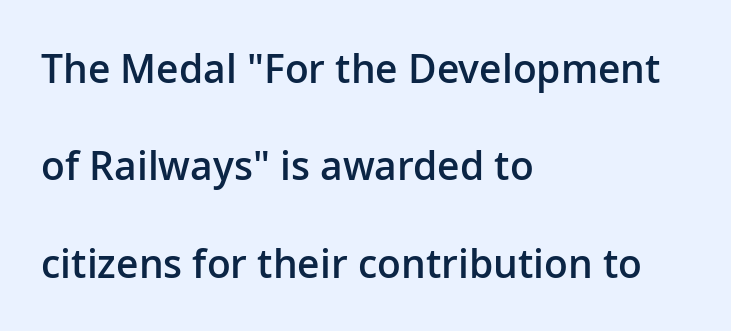
Line spacing here is loose. Note the varied advance widths — an 'i' is clearly narrower than an 'm'. Rendered with straight, roman letterforms. Is this a sans? Yes — the strokes have no serifs. Typographic density is moderately raised because the face is semibold. Nobody touched the tracking dial on this one.
